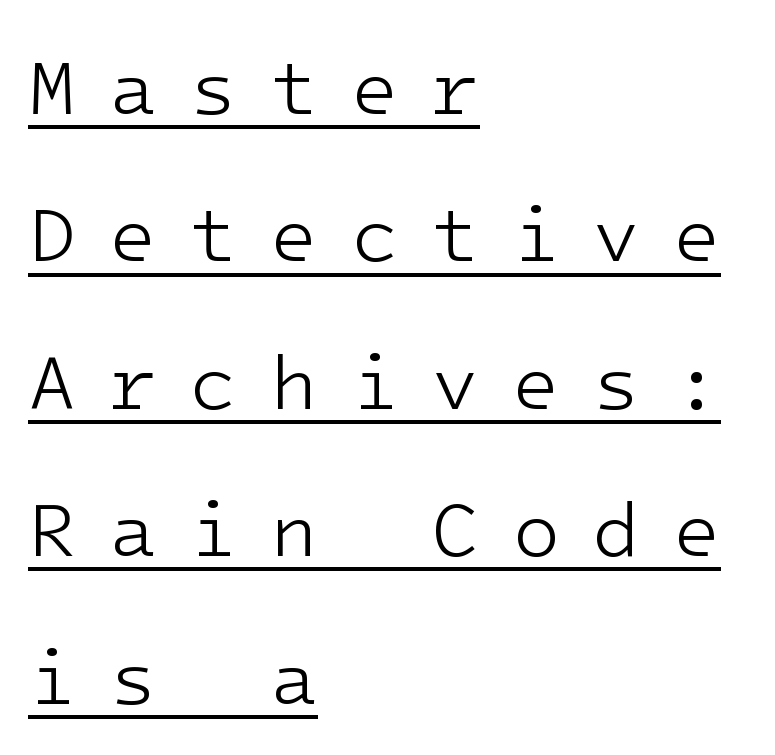
The image shows 78 px light sans-serif type, upright; set left-aligned, line spacing 1.89x, unusually wide letter spacing (+0.42 em), underlined; low stroke contrast and a medium x-height.
